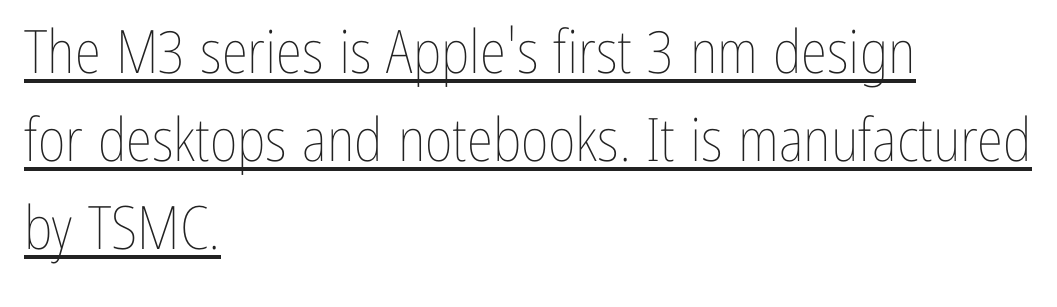
The image shows 60 px thin, condensed type, upright; set left-aligned, normal line spacing (1.47x), normal letter spacing, underlined; low stroke contrast and a medium x-height.
